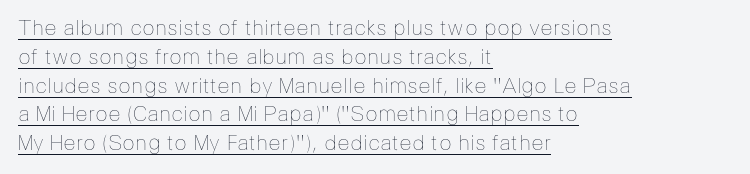
{"italic": "no", "bold": "no", "underline": "yes", "align": "left", "line_spacing": "normal", "line_spacing_ratio": 1.37, "letter_spacing": "normal", "letter_spacing_em": 0.0, "glyph_px": 21}
